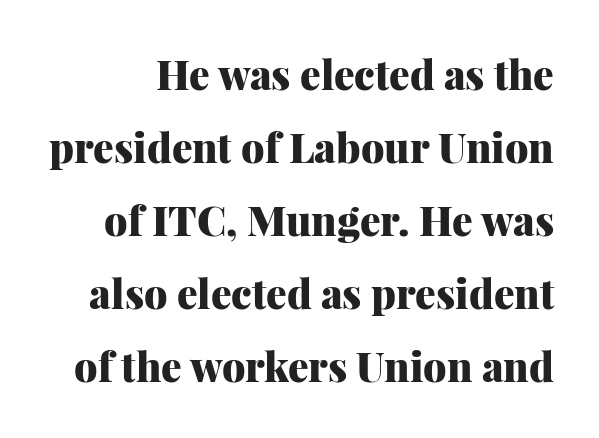
The image shows 41 px heavy serif type, upright; set line spacing 1.78x, normal letter spacing, not underlined; medium stroke contrast and a medium x-height.
